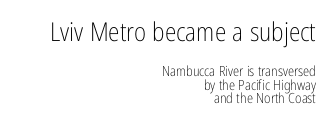
{"italic": "no", "bold": "no", "underline": "no", "align": "right", "line_spacing": "tight", "line_spacing_ratio": 0.95, "letter_spacing": "normal", "letter_spacing_em": 0.0, "larger_block": "first", "size_ratio": 1.86, "glyph_px": 26}
